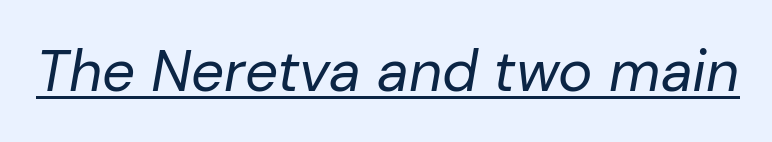
Stems and bowls with no extra thickness — not bold. Note the varied advance widths — an 'i' is clearly narrower than an 'm'. Rendered with sloped, italic letterforms. Is there an underline? Yes — a line sits under the letters. Is the letter spacing exaggerated? No — it looks like the ordinary default.
